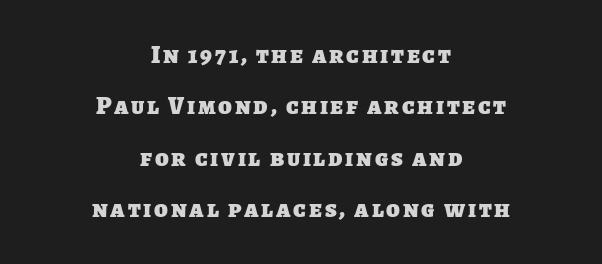
{"bold": "yes", "underline": "no", "align": "center", "line_spacing": "loose", "line_spacing_ratio": 2.06, "glyph_px": 25}
